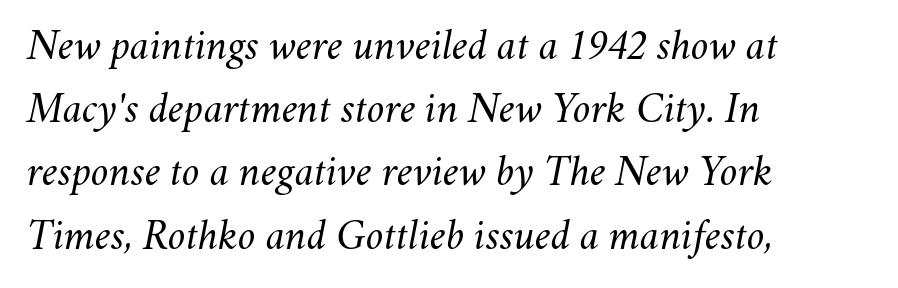
Lines of text with bare space underneath. Line starts are locked; line ends wander. Ink coverage per letter is moderate at most. Compared with ordinary roman type, these characters are visibly tilted. A typesetter would call this proportional, since set widths differ per character. Tracking value appears to be zero — textbook default spacing.
